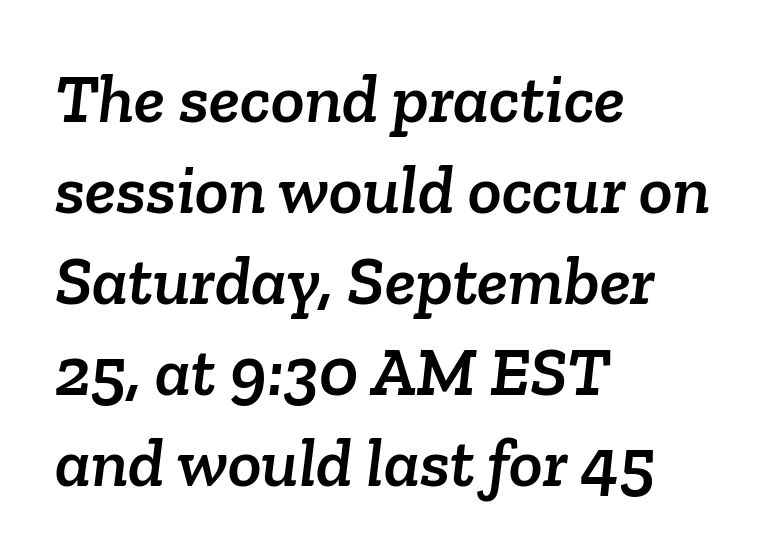
The image shows 70 px serif type; set left-aligned, normal line spacing (1.3x), normal letter spacing, not underlined; low stroke contrast and a medium x-height.
